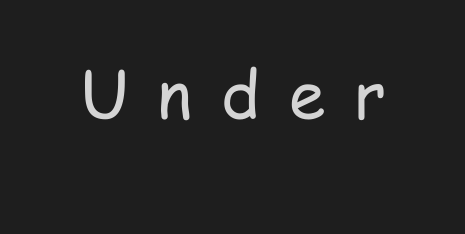
The strokes are not fattened; the text isn't bold. The passage shown has open, widely tracked lettering throughout. The letters advance in unequal steps, a hallmark of proportional type. This rendering features lettering with no underline. This is roman type, the default non-slanted kind.
